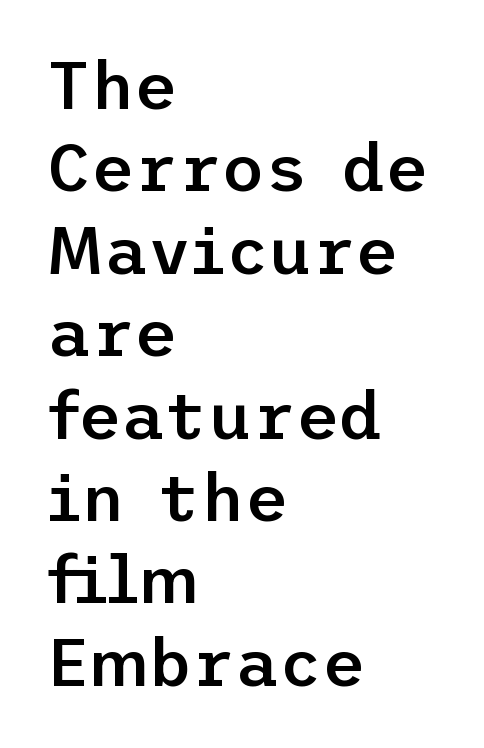
Q: Is the text bold? A: Semi-bold.
Q: Is the text italic (slanted)? A: No, it is upright.
Q: Is the typeface a serif or a sans-serif typeface? A: Sans-serif.
Q: Is the text underlined? A: No.
Q: How is the paragraph aligned? A: Left-aligned.
Q: Is the spacing between letters normal or unusually wide? A: Normal.
Q: Width (condensed, normal, or wide)? A: Normal.
Q: Stroke contrast? A: Low.
Q: x-height? A: Medium.
